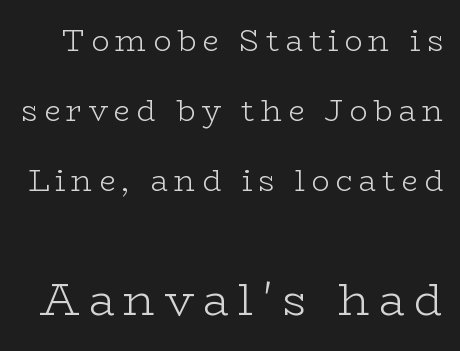
The image shows 45 px light, wide serif type, upright; set loose line spacing (2.34x), unusually wide letter spacing (+0.2 em), not underlined; the second (bottom) block is 1.5x larger; low stroke contrast and a medium x-height.
